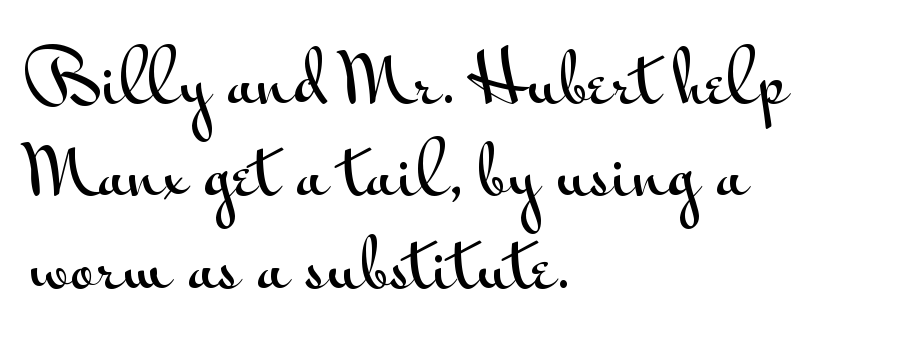
The image shows 69 px wide sans-serif type; set left-aligned, normal line spacing (1.34x), normal letter spacing, not underlined; medium stroke contrast and a small x-height.
